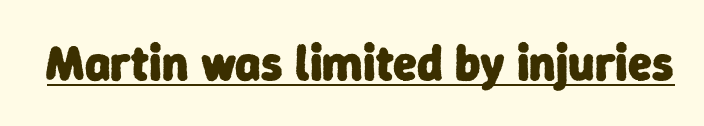
{"serif": "no", "bold": "yes", "weight": "heavy", "width": "normal", "stroke_contrast": "low", "x_height": "medium", "monospaced": "no", "underline": "yes", "letter_spacing": "normal", "letter_spacing_em": 0.0, "glyph_px": 49}
